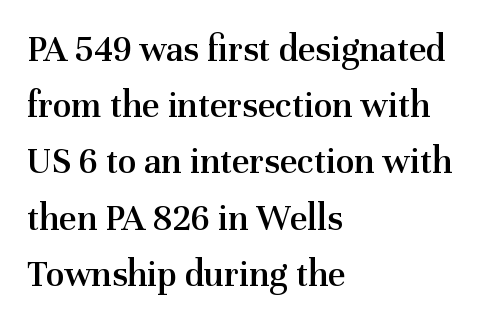
{"serif": "yes", "italic": "no", "bold": "semi", "weight": "semibold", "width": "normal", "stroke_contrast": "medium", "x_height": "medium", "monospaced": "no", "underline": "no", "align": "left", "line_spacing": "normal", "line_spacing_ratio": 1.48, "letter_spacing": "normal", "letter_spacing_em": 0.0, "glyph_px": 38}
